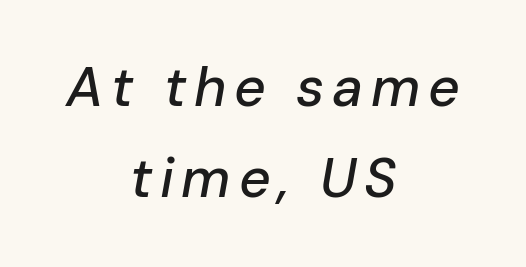
{"italic": "yes", "lean": "right", "slant_degrees": 10, "width": "normal", "stroke_contrast": "low", "x_height": "medium", "monospaced": "no", "underline": "no", "align": "center", "line_spacing": "normal", "line_spacing_ratio": 1.66, "glyph_px": 55}
